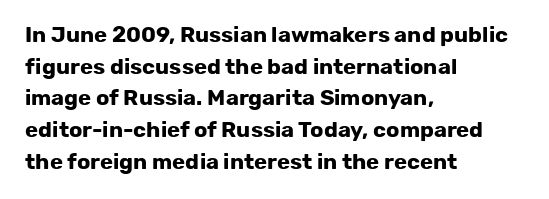
The image shows 22 px bold type, upright; set left-aligned, normal line spacing (1.44x), normal letter spacing, not underlined.
